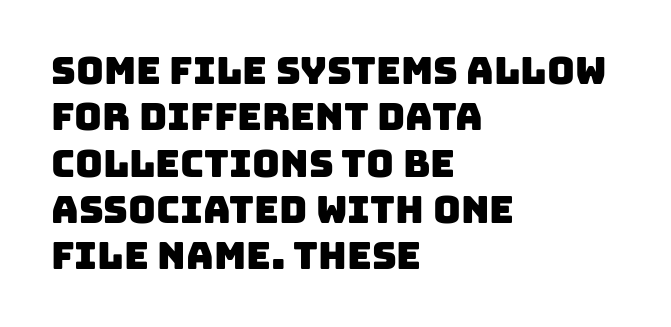
The image shows 38 px sans-serif type; set left-aligned, line spacing 1.22x, normal letter spacing, not underlined; low stroke contrast and a large x-height.
